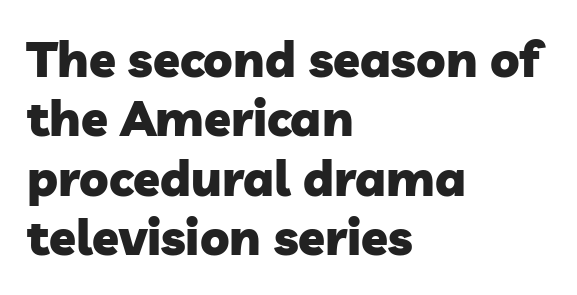
{"serif": "no", "bold": "yes", "weight": "heavy", "width": "normal", "stroke_contrast": "low", "x_height": "medium", "monospaced": "no", "underline": "no", "align": "left", "line_spacing_ratio": 1.21, "letter_spacing": "normal", "letter_spacing_em": 0.0, "glyph_px": 49}
